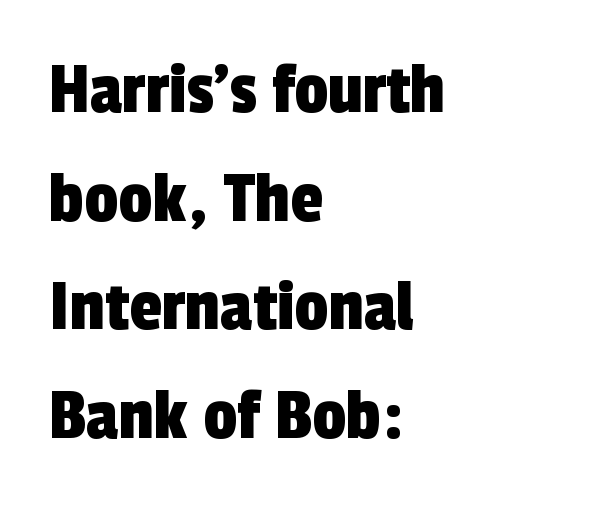
The image shows 75 px condensed sans-serif type; set left-aligned, normal line spacing (1.45x), normal letter spacing, not underlined; a medium x-height.
